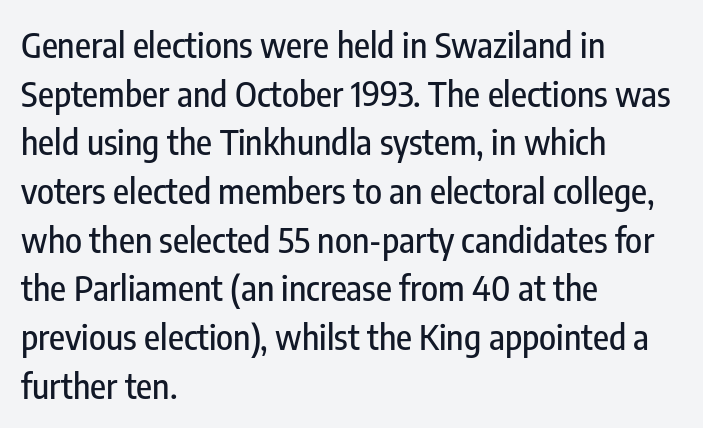
The image shows 35 px condensed sans-serif type, upright; set left-aligned, normal line spacing (1.39x), normal letter spacing, not underlined; low stroke contrast and a medium x-height.
